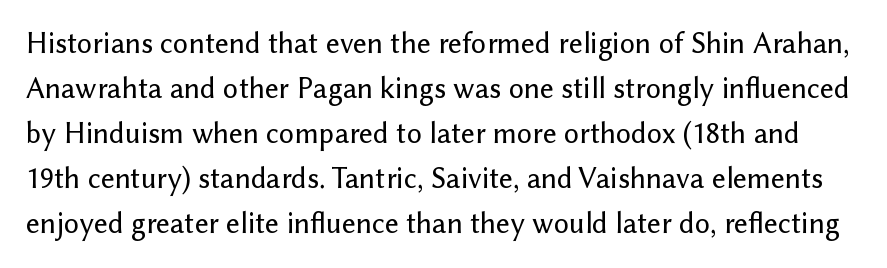
Q: Is the text italic (slanted)? A: No, it is upright.
Q: Is the typeface a serif or a sans-serif typeface? A: Sans-serif.
Q: Is the text underlined? A: No.
Q: Is the spacing between letters normal or unusually wide? A: Normal.
Q: Is the spacing between lines tight, normal or loose? A: Normal.
Q: Width (condensed, normal, or wide)? A: Normal.
Q: Stroke contrast? A: Low.
Q: x-height? A: Medium.
Q: Monospaced? A: No.
